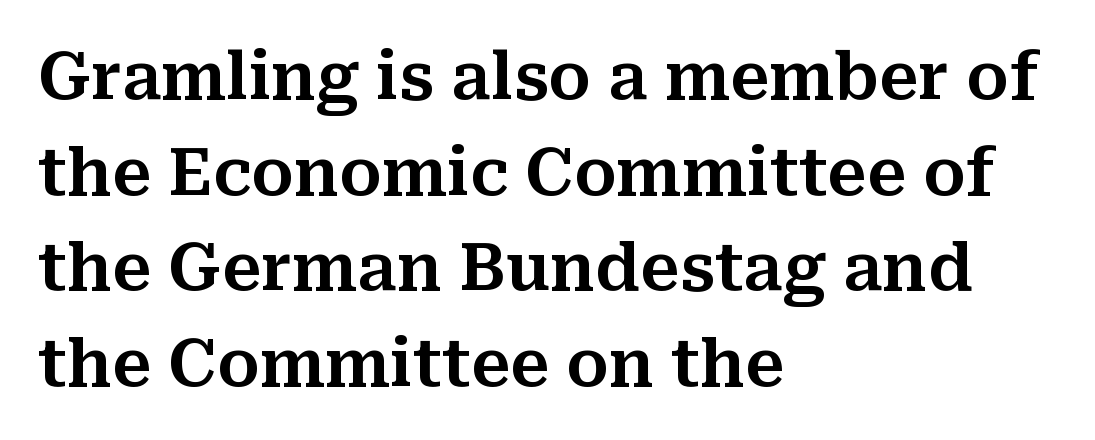
Q: Is the text italic (slanted)? A: No, it is upright.
Q: Is the typeface a serif or a sans-serif typeface? A: Serif.
Q: Is the text underlined? A: No.
Q: How is the paragraph aligned? A: Left-aligned.
Q: Is the spacing between letters normal or unusually wide? A: Normal.
Q: Is the spacing between lines tight, normal or loose? A: Normal.
Q: Width (condensed, normal, or wide)? A: Normal.
Q: Stroke contrast? A: Medium.
Q: x-height? A: Medium.
Q: Monospaced? A: No.
